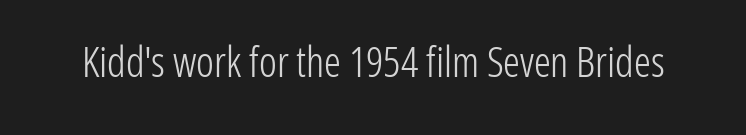
Vertical stems look standard width or narrower in stroke. Nope, no serifs anywhere on these letters. Default kerning and tracking; the words read as compact shapes. A typesetter would mark this as roman, not italic. The space directly below the letters is spotless.
